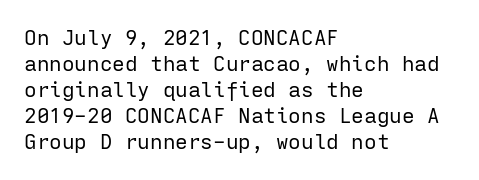
{"italic": "no", "bold": "no", "underline": "no", "align": "left", "line_spacing_ratio": 1.24, "letter_spacing": "normal", "letter_spacing_em": 0.0, "glyph_px": 21}
